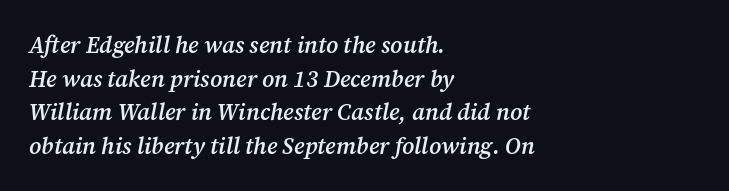
The image shows 23 px text type, italic (leaning right); set left-aligned, normal line spacing (1.46x), normal letter spacing, not underlined.
